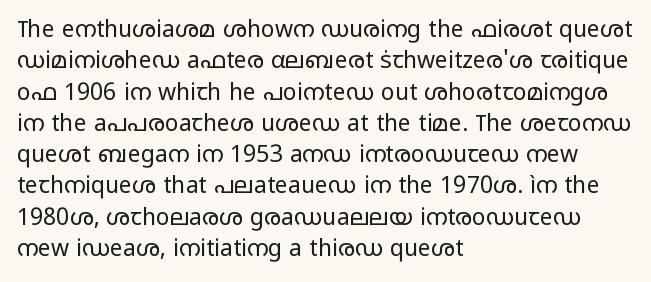
The image shows 23 px text type, upright; set left-aligned, normal line spacing (1.36x), normal letter spacing, not underlined.
